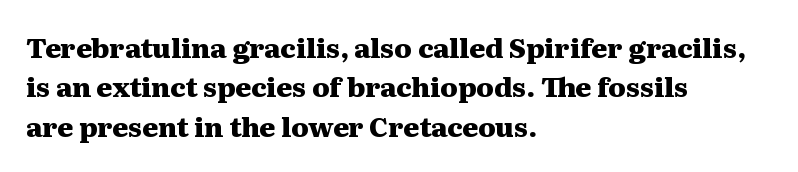
The line texture is even and compact thanks to regular tracking. Notice how the passage keeps a crisp vertical edge on the left only. Rendered with straight, roman letterforms. A bare baseline throughout the passage. One glance says typical: line gaps are just what's usual.
